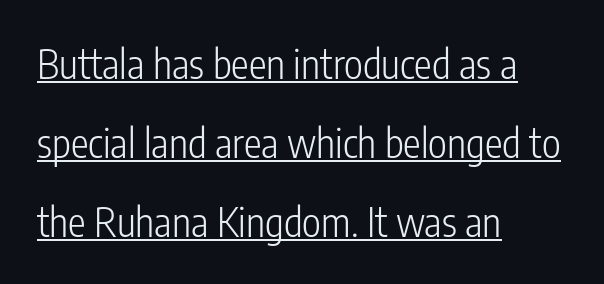
{"serif": "no", "italic": "no", "bold": "no", "weight": "light", "width": "condensed", "stroke_contrast": "low", "x_height": "medium", "monospaced": "no", "underline": "yes", "align": "left", "line_spacing": "loose", "line_spacing_ratio": 1.98, "letter_spacing": "normal", "letter_spacing_em": 0.0, "glyph_px": 40}
